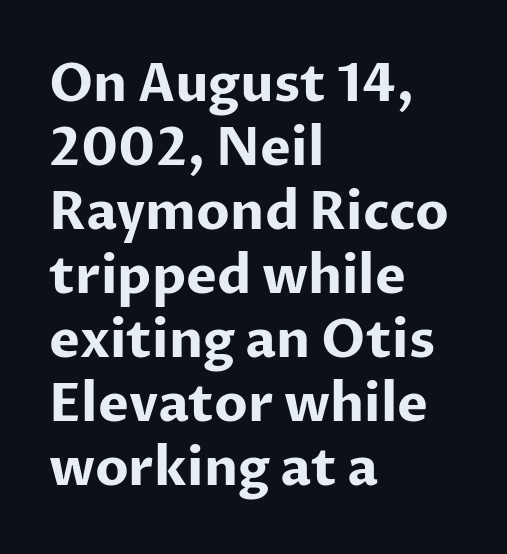
Q: Is the text bold? A: Yes.
Q: Is the text italic (slanted)? A: No, it is upright.
Q: Is the typeface a serif or a sans-serif typeface? A: Sans-serif.
Q: Is the text underlined? A: No.
Q: How is the paragraph aligned? A: Left-aligned.
Q: Is the spacing between letters normal or unusually wide? A: Normal.
Q: Width (condensed, normal, or wide)? A: Normal.
Q: Stroke contrast? A: Low.
Q: x-height? A: Medium.
Q: Monospaced? A: No.
